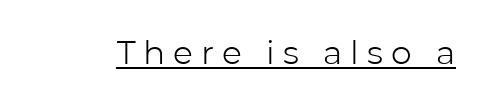
{"serif": "no", "italic": "no", "bold": "no", "weight": "light", "width": "normal", "stroke_contrast": "low", "x_height": "medium", "monospaced": "no", "underline": "yes", "letter_spacing": "wide", "letter_spacing_em": 0.24, "glyph_px": 33}
